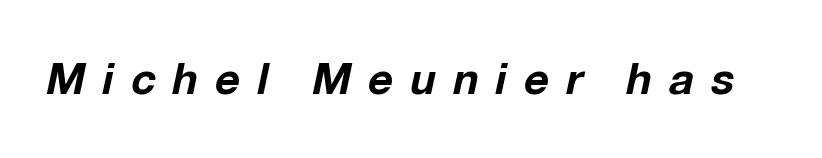
{"italic": "yes", "lean": "right", "slant_degrees": 12, "bold": "yes", "weight": "bold", "width": "normal", "stroke_contrast": "low", "x_height": "medium", "monospaced": "no", "underline": "no", "letter_spacing": "wide", "letter_spacing_em": 0.4, "glyph_px": 43}
